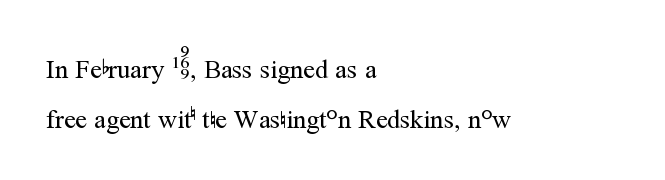
The image shows 26 px text type, upright; set left-aligned, loose line spacing (1.91x), normal letter spacing, not underlined.
